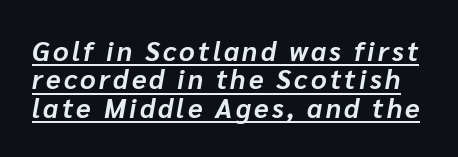
{"italic": "yes", "lean": "right", "slant_degrees": 10, "bold": "yes", "underline": "yes", "line_spacing": "tight", "line_spacing_ratio": 1.05, "glyph_px": 27}
